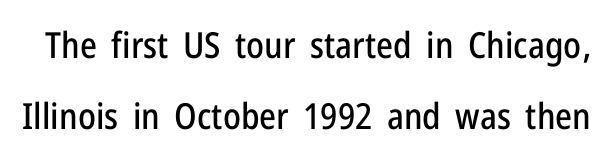
{"serif": "no", "italic": "no", "width": "condensed", "stroke_contrast": "low", "x_height": "medium", "monospaced": "no", "underline": "no", "line_spacing": "loose", "line_spacing_ratio": 1.96, "letter_spacing": "normal", "letter_spacing_em": 0.0, "glyph_px": 36}
